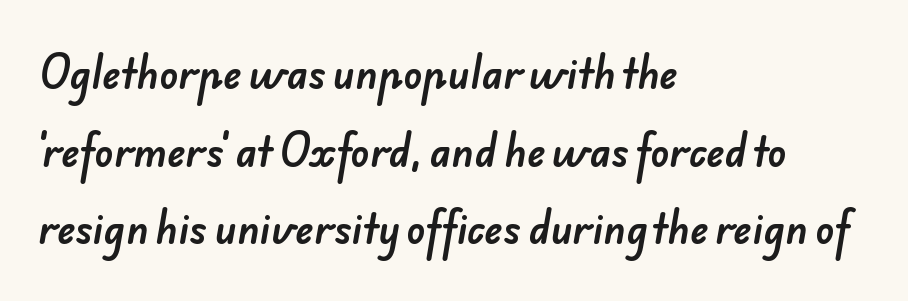
Compared with typical paragraphs, the rows here are farther apart. Each line starts at the same left margin while the right side varies. Type without underlining. A typesetter would call this proportional, since set widths differ per character. The rendering shows plain stroke endings on the letterforms — a sans-serif design. Compared with typical body copy, the letter spacing here is the same.
